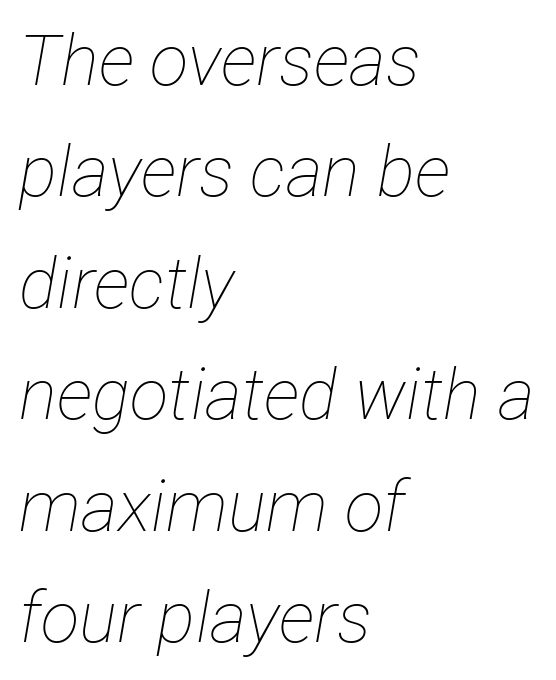
The image shows 71 px thin, condensed type, italic (leaning right); set left-aligned, normal line spacing (1.57x), normal letter spacing, not underlined; low stroke contrast and a medium x-height.
